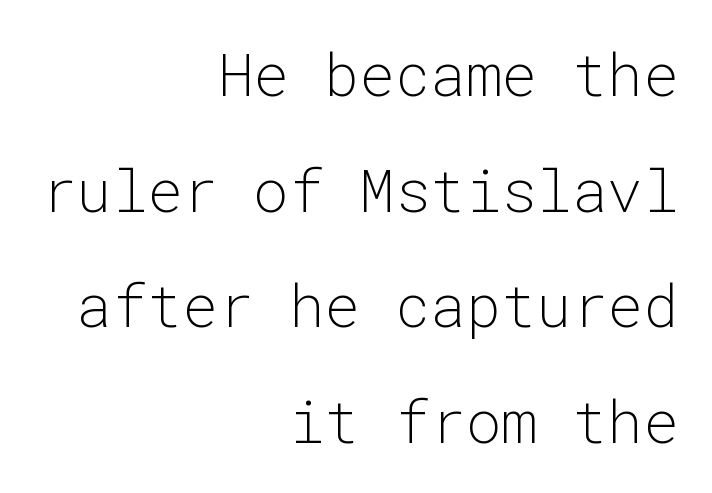
A bare baseline throughout the passage. Serif or sans? Sans — the stroke terminals are bare. The face used here is rendered with its standard letterfit. The letters stand upright; this is a roman face. Horizontal alignment here is rightward, an uncommon choice for prose. Widely set lines give the paragraph a tall, airy silhouette.
